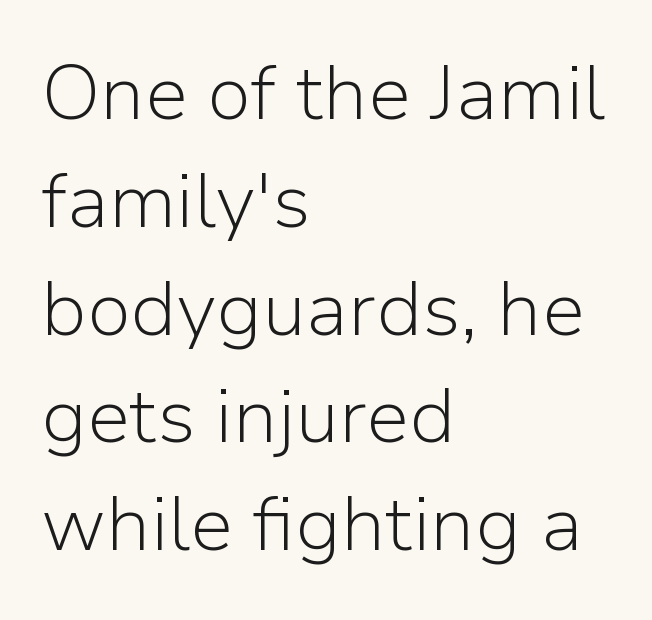
The passage is arranged the way most books set body copy — flush left. This is sans-serif lettering, the kind often seen on screens and signage. Designer's note — italics off, roman on. Lines of text with bare space underneath. The face used here is proportionally spaced, like ordinary book or web type.
